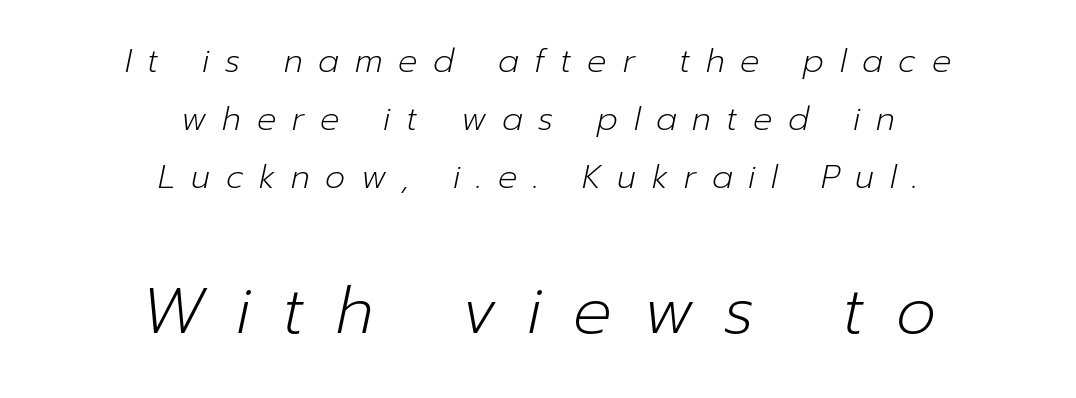
The image shows 64 px light type, italic (leaning right); set centered, line spacing 1.82x, unusually wide letter spacing (+0.49 em), not underlined; the second (bottom) block is 2.0x larger; low stroke contrast and a medium x-height.
